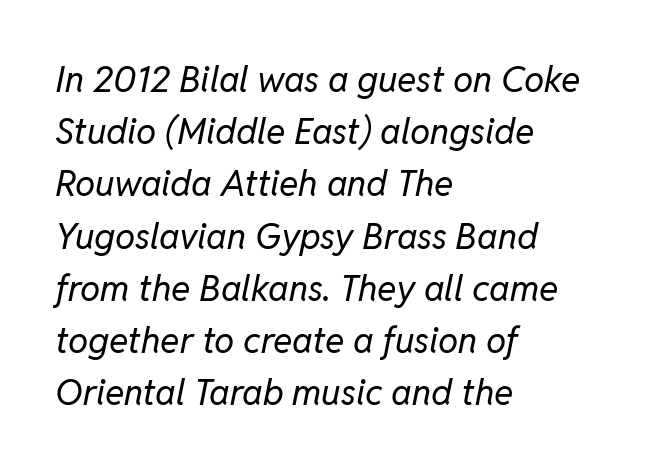
The image shows 36 px regular-weight type, italic (leaning right); set left-aligned, normal line spacing (1.45x), normal letter spacing, not underlined; low stroke contrast and a medium x-height.
